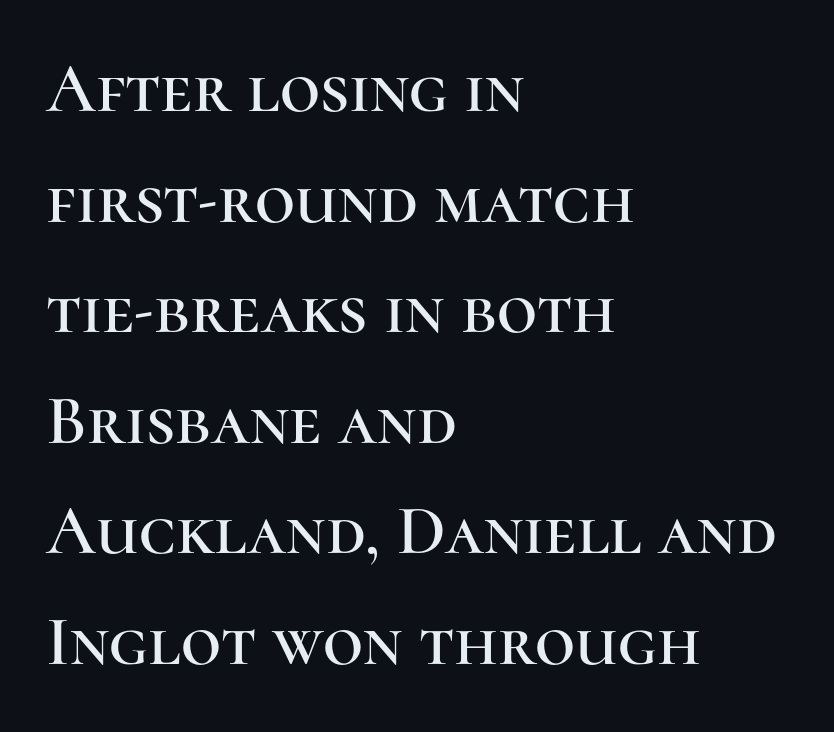
Q: Is the text italic (slanted)? A: No, it is upright.
Q: Is the typeface a serif or a sans-serif typeface? A: Serif.
Q: Is the text underlined? A: No.
Q: How is the paragraph aligned? A: Left-aligned.
Q: Is the spacing between letters normal or unusually wide? A: Normal.
Q: Is the spacing between lines tight, normal or loose? A: Normal.
Q: Width (condensed, normal, or wide)? A: Normal.
Q: Stroke contrast? A: High.
Q: x-height? A: Medium.
Q: Monospaced? A: No.
